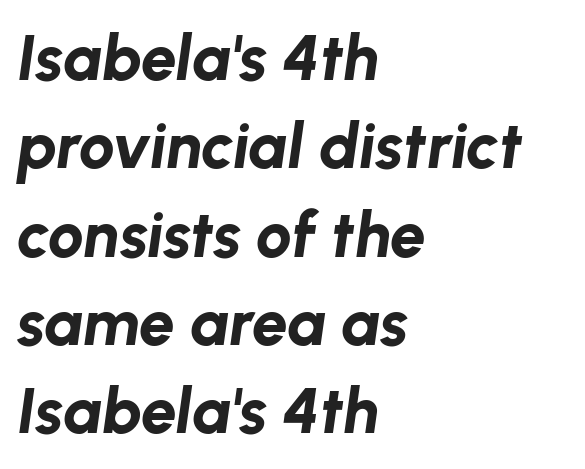
Q: Is the text bold? A: Yes.
Q: Is the text italic (slanted)? A: Yes, it leans right by about 8 degrees.
Q: Is the text underlined? A: No.
Q: How is the paragraph aligned? A: Left-aligned.
Q: Is the spacing between letters normal or unusually wide? A: Normal.
Q: Is the spacing between lines tight, normal or loose? A: Normal.
Q: Width (condensed, normal, or wide)? A: Normal.
Q: Stroke contrast? A: Low.
Q: x-height? A: Medium.
Q: Monospaced? A: No.
